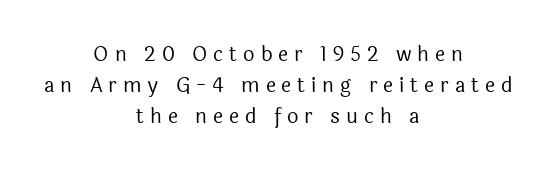
{"italic": "no", "bold": "no", "underline": "no", "align": "center", "line_spacing": "normal", "line_spacing_ratio": 1.55, "letter_spacing": "wide", "letter_spacing_em": 0.3, "glyph_px": 20}
